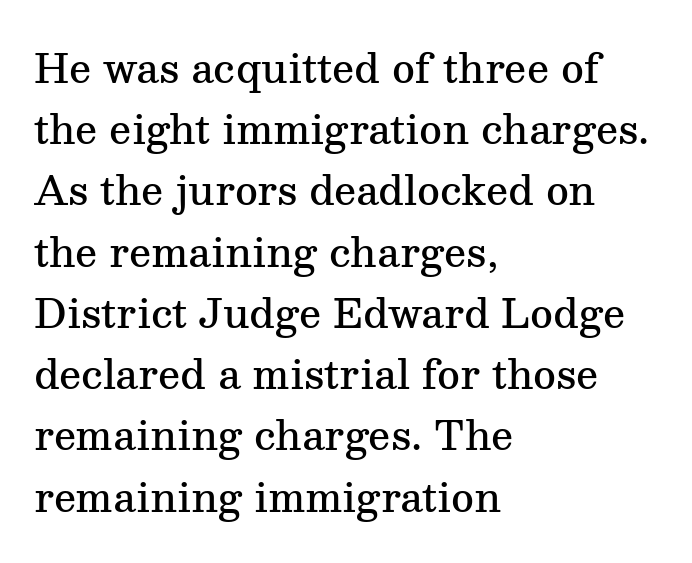
The image shows 39 px semibold serif type, upright; set left-aligned, normal line spacing (1.57x), normal letter spacing, not underlined; medium stroke contrast and a medium x-height.
